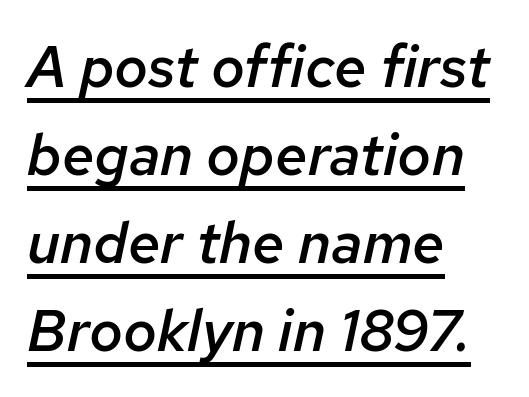
Q: Is the text bold? A: Semi-bold.
Q: Is the text italic (slanted)? A: Yes, it leans right by about 12 degrees.
Q: Is the text underlined? A: Yes.
Q: How is the paragraph aligned? A: Left-aligned.
Q: Is the spacing between letters normal or unusually wide? A: Normal.
Q: Is the spacing between lines tight, normal or loose? A: Normal.
Q: Width (condensed, normal, or wide)? A: Normal.
Q: Stroke contrast? A: Low.
Q: x-height? A: Medium.
Q: Monospaced? A: No.
